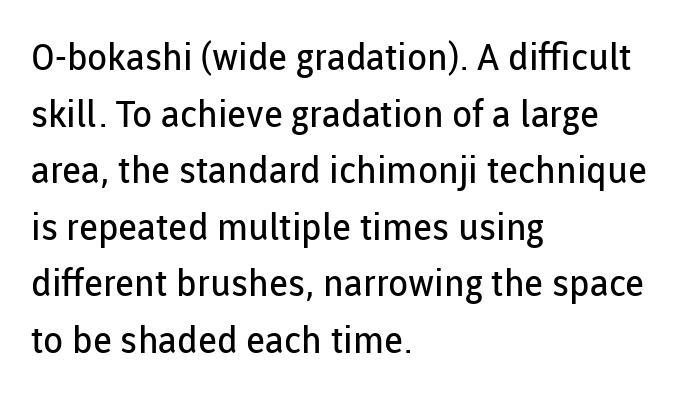
{"serif": "no", "italic": "no", "bold": "no", "weight": "regular", "width": "normal", "stroke_contrast": "low", "x_height": "medium", "monospaced": "no", "underline": "no", "align": "left", "line_spacing": "normal", "line_spacing_ratio": 1.53, "letter_spacing": "normal", "letter_spacing_em": 0.0, "glyph_px": 37}
